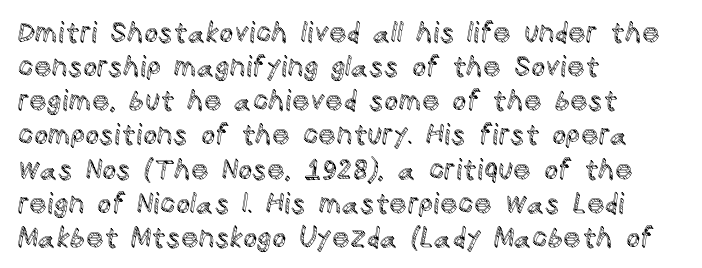
Q: Is the text italic (slanted)? A: Yes.
Q: Is the text underlined? A: No.
Q: How is the paragraph aligned? A: Left-aligned.
Q: Is the spacing between letters normal or unusually wide? A: Normal.
Q: Width (condensed, normal, or wide)? A: Normal.
Q: x-height? A: Large.
Q: Monospaced? A: No.
